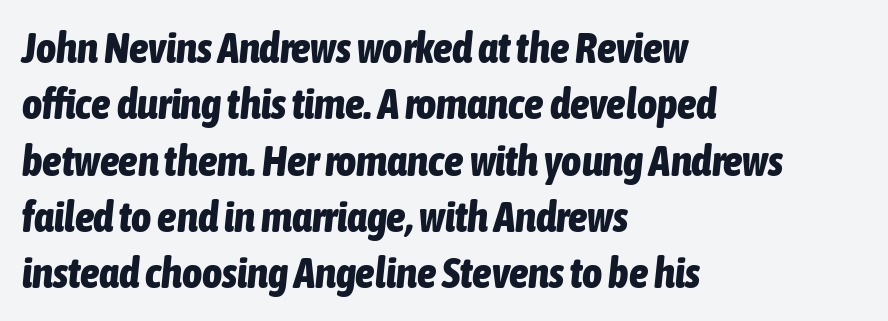
The image shows 43 px bold, condensed type, italic (leaning right); set left-aligned, normal line spacing (1.31x), normal letter spacing, not underlined; low stroke contrast and a medium x-height.
